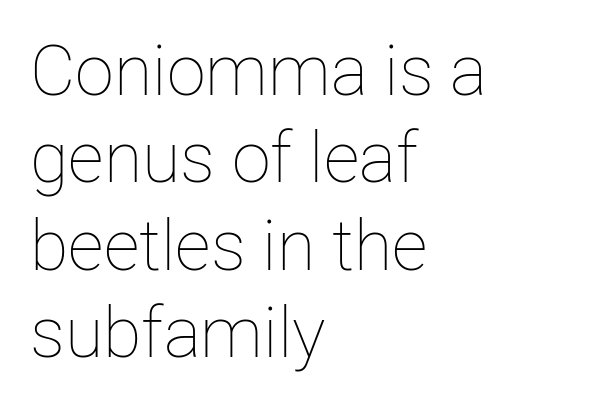
The image shows 70 px thin type, upright; set left-aligned, normal line spacing (1.25x), normal letter spacing, not underlined; low stroke contrast and a medium x-height.
